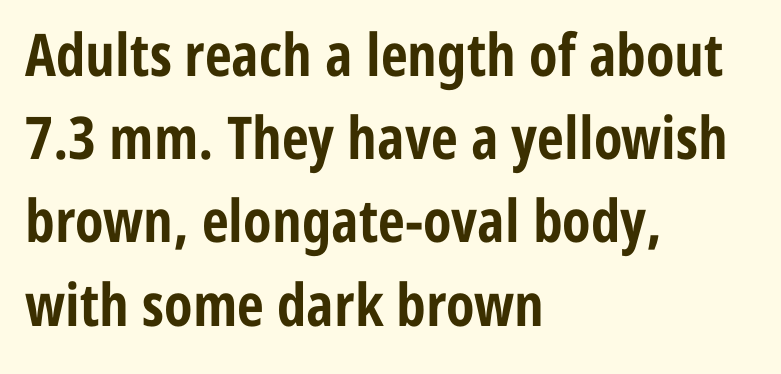
The image shows 59 px bold, condensed sans-serif type, upright; set left-aligned, normal line spacing (1.41x), normal letter spacing, not underlined; low stroke contrast and a medium x-height.
